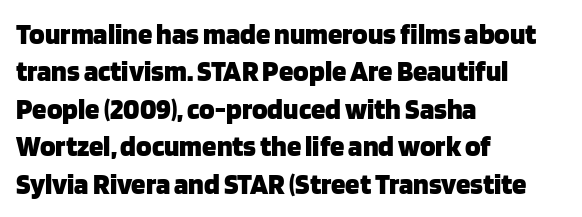
Q: Is the text bold? A: Yes.
Q: Is the text italic (slanted)? A: No, it is upright.
Q: Is the typeface a serif or a sans-serif typeface? A: Sans-serif.
Q: Is the text underlined? A: No.
Q: How is the paragraph aligned? A: Left-aligned.
Q: Is the spacing between letters normal or unusually wide? A: Normal.
Q: Is the spacing between lines tight, normal or loose? A: Normal.
Q: Width (condensed, normal, or wide)? A: Normal.
Q: Stroke contrast? A: Low.
Q: x-height? A: Large.
Q: Monospaced? A: No.
